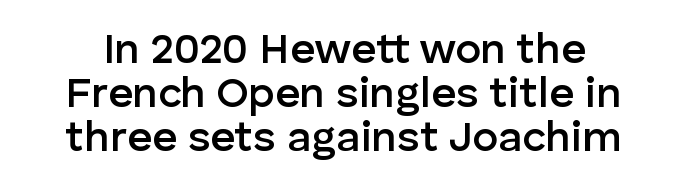
Q: Is the text bold? A: Semi-bold.
Q: Is the text italic (slanted)? A: No, it is upright.
Q: Is the typeface a serif or a sans-serif typeface? A: Sans-serif.
Q: Is the text underlined? A: No.
Q: Is the spacing between letters normal or unusually wide? A: Normal.
Q: Is the spacing between lines tight, normal or loose? A: Tight.
Q: Width (condensed, normal, or wide)? A: Normal.
Q: Stroke contrast? A: Low.
Q: x-height? A: Medium.
Q: Monospaced? A: No.
